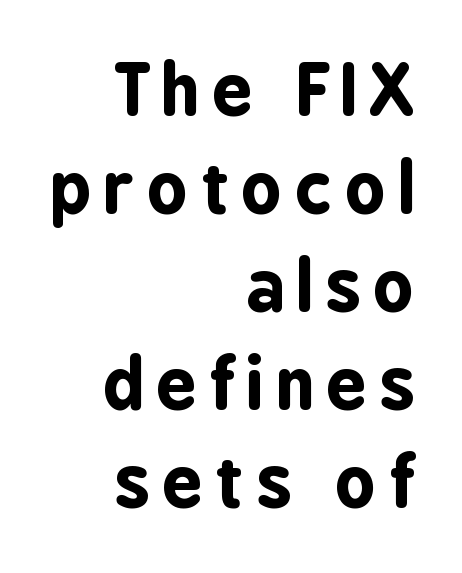
The image shows 70 px bold, condensed sans-serif type, upright; set right-aligned, normal line spacing (1.4x), not underlined; low stroke contrast and a medium x-height.
